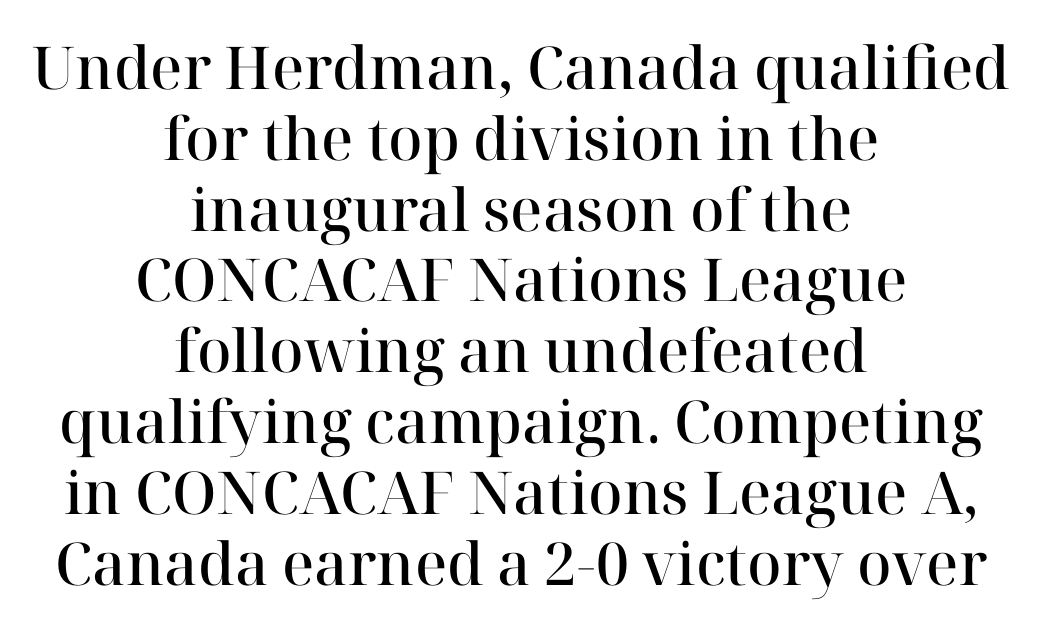
Q: Is the text bold? A: Semi-bold.
Q: Is the text italic (slanted)? A: No, it is upright.
Q: Is the typeface a serif or a sans-serif typeface? A: Serif.
Q: Is the text underlined? A: No.
Q: How is the paragraph aligned? A: Centered.
Q: Is the spacing between letters normal or unusually wide? A: Normal.
Q: Width (condensed, normal, or wide)? A: Normal.
Q: Stroke contrast? A: High.
Q: x-height? A: Medium.
Q: Monospaced? A: No.
